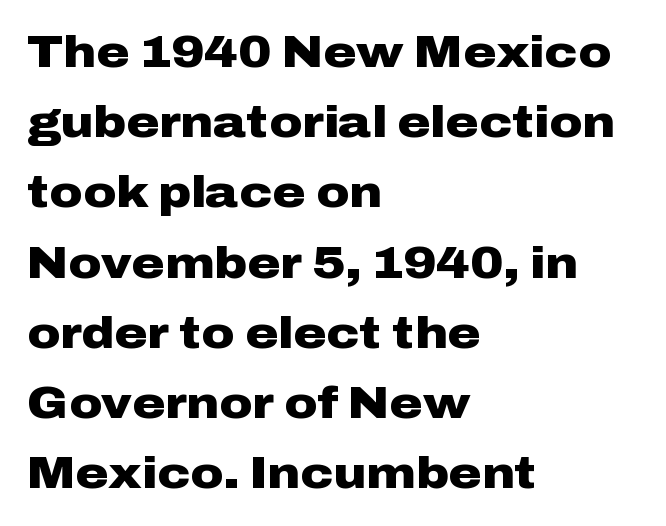
Horizontally, the lines are justified to the leading edge only. Unlike italic type, these characters show no tilt at all. Is this a fixed-width face? No — the glyphs have proportional, varying widths. This sample uses plain, unmodified letter spacing. Regular leading.
